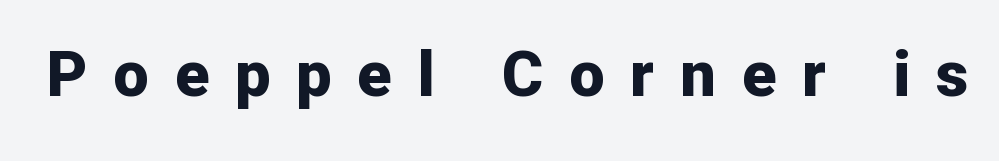
Q: Is the text bold? A: Yes.
Q: Is the text italic (slanted)? A: No, it is upright.
Q: Is the typeface a serif or a sans-serif typeface? A: Sans-serif.
Q: Is the text underlined? A: No.
Q: Is the spacing between letters normal or unusually wide? A: Unusually wide.
Q: Width (condensed, normal, or wide)? A: Normal.
Q: Stroke contrast? A: Low.
Q: x-height? A: Medium.
Q: Monospaced? A: No.
